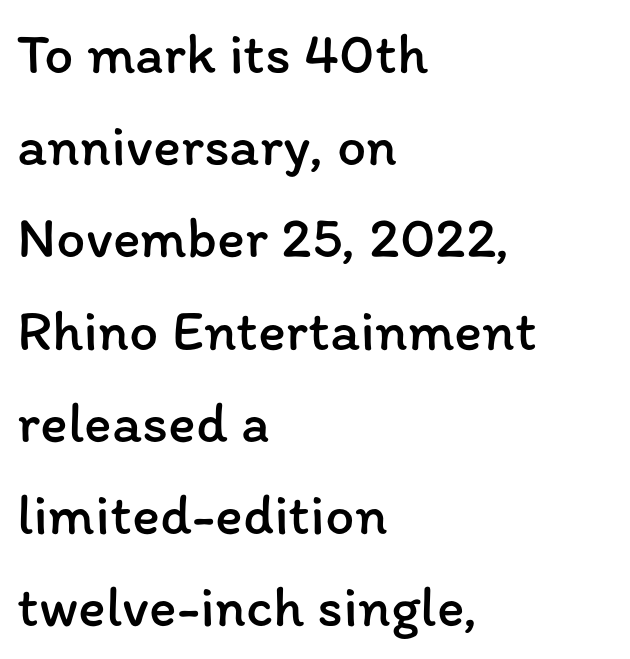
Q: Is the text bold? A: No.
Q: Is the text italic (slanted)? A: No, it is upright.
Q: Is the text underlined? A: No.
Q: How is the paragraph aligned? A: Left-aligned.
Q: Is the spacing between letters normal or unusually wide? A: Normal.
Q: Is the spacing between lines tight, normal or loose? A: Normal.
Q: Width (condensed, normal, or wide)? A: Normal.
Q: Stroke contrast? A: Low.
Q: x-height? A: Medium.
Q: Monospaced? A: No.
